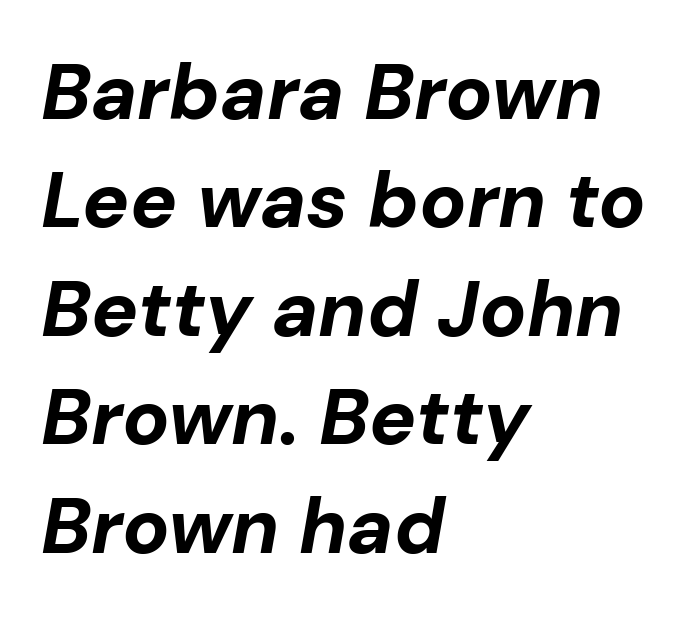
The image shows 78 px bold type, italic (leaning right); set left-aligned, normal line spacing (1.39x), normal letter spacing, not underlined; low stroke contrast and a medium x-height.
